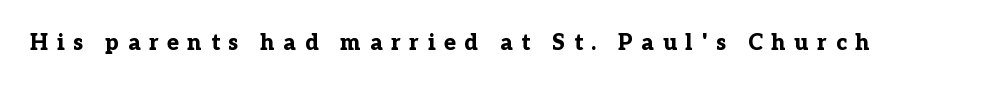
How are the letters spaced? Widely, with obvious added tracking. Thick stems and heavy bowls — unmistakably bold. Ordinary non-slanted type is in use. Check under the words: just untouched page.
